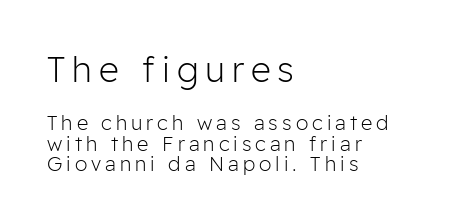
The image shows 35 px light sans-serif type, upright; set left-aligned, tight line spacing (1.01x), unusually wide letter spacing (+0.2 em), not underlined; the first (top) block is 1.75x larger; low stroke contrast and a medium x-height.
